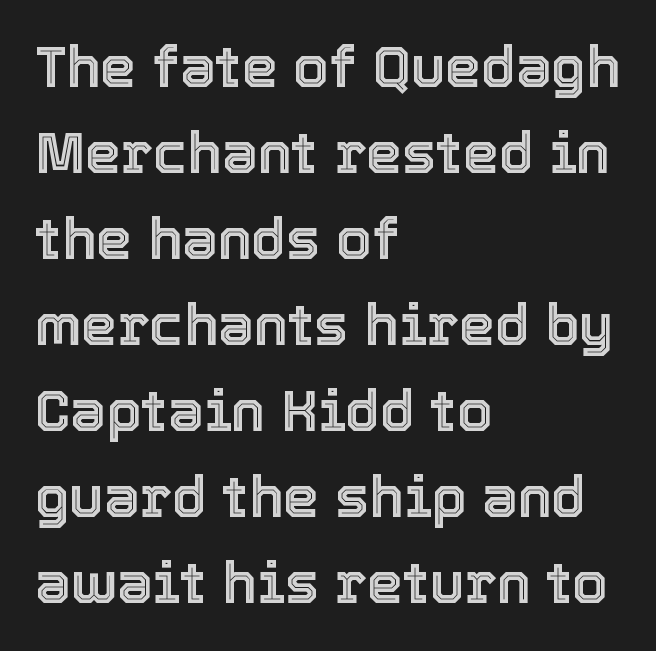
{"italic": "no", "width": "normal", "x_height": "medium", "monospaced": "no", "underline": "no", "align": "left", "line_spacing": "normal", "line_spacing_ratio": 1.51, "letter_spacing": "normal", "letter_spacing_em": 0.0, "glyph_px": 57}
